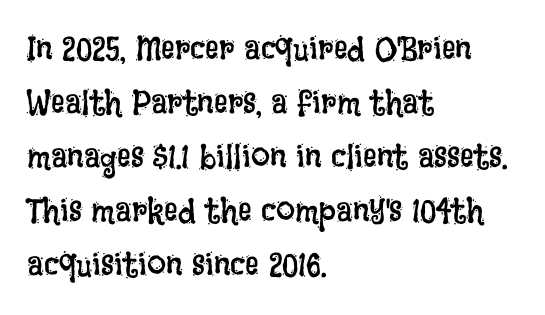
The image shows 34 px regular-weight, condensed type, upright; set left-aligned, normal line spacing (1.59x), normal letter spacing, not underlined; low stroke contrast and a large x-height.
